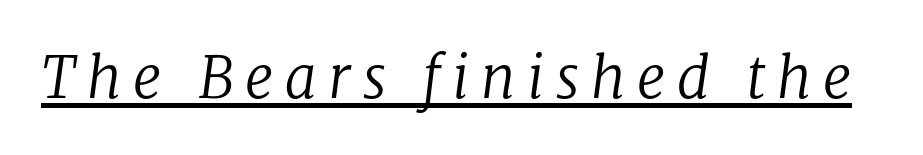
Q: Is the text bold? A: No.
Q: Is the text italic (slanted)? A: Yes, it leans right by about 8 degrees.
Q: Is the typeface a serif or a sans-serif typeface? A: Serif.
Q: Is the text underlined? A: Yes.
Q: Is the spacing between letters normal or unusually wide? A: Unusually wide.
Q: Width (condensed, normal, or wide)? A: Normal.
Q: Stroke contrast? A: Low.
Q: x-height? A: Medium.
Q: Monospaced? A: No.
